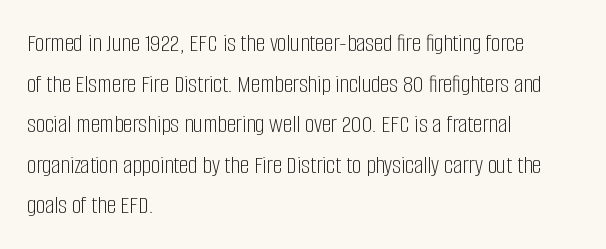
Q: Is the text bold? A: No.
Q: Is the text italic (slanted)? A: No, it is upright.
Q: Is the text underlined? A: No.
Q: How is the paragraph aligned? A: Left-aligned.
Q: Is the spacing between letters normal or unusually wide? A: Normal.
Q: Is the spacing between lines tight, normal or loose? A: Normal.
